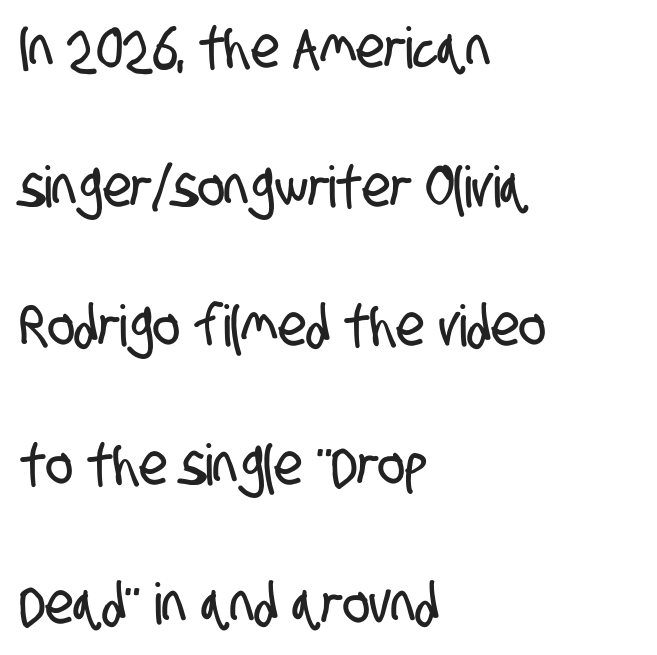
Horizontal bands of white between lines are thick stripes. The passage shown is not underscored anywhere. Observe the ordinary spacing: letters are neighbours, not strangers. Typeset ragged right — the left edge is the straight one. Looks like regular typesetting: each glyph gets only the width it needs. I'd call this a sans setting — the letters go barefoot.
